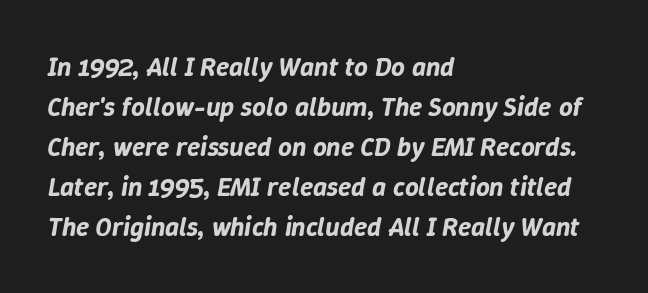
Q: Is the text italic (slanted)? A: Yes, it leans right by about 9 degrees.
Q: Is the text underlined? A: No.
Q: How is the paragraph aligned? A: Left-aligned.
Q: Is the spacing between letters normal or unusually wide? A: Normal.
Q: Is the spacing between lines tight, normal or loose? A: Normal.
